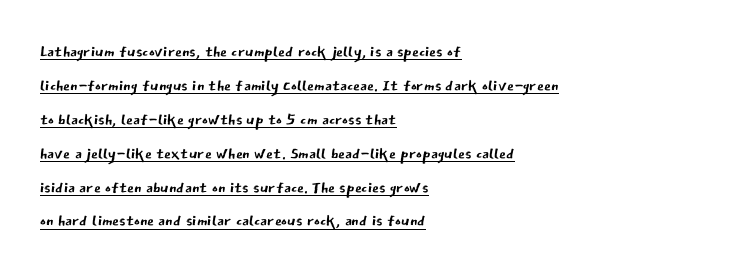
Q: Is the text bold? A: No.
Q: Is the text italic (slanted)? A: No, it is upright.
Q: Is the text underlined? A: Yes.
Q: How is the paragraph aligned? A: Left-aligned.
Q: Is the spacing between letters normal or unusually wide? A: Normal.
Q: Is the spacing between lines tight, normal or loose? A: Normal.
